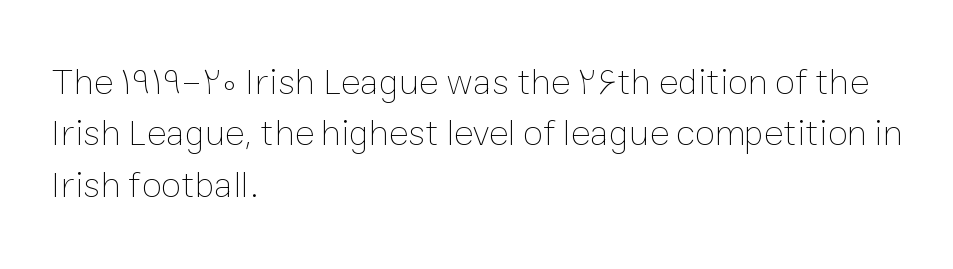
The image shows 37 px thin type, upright; set left-aligned, normal line spacing (1.39x), normal letter spacing, not underlined; low stroke contrast and a medium x-height.
